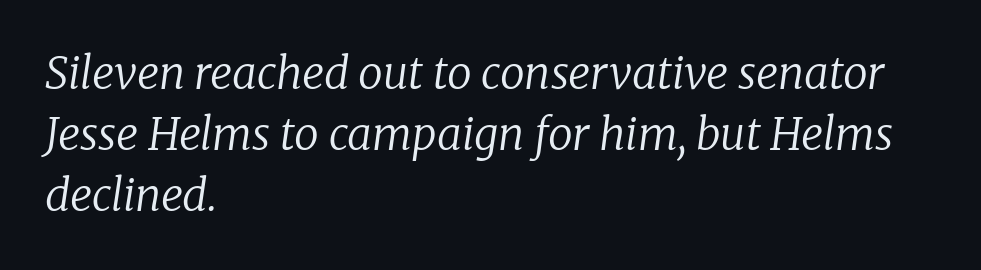
{"serif": "yes", "italic": "yes", "lean": "right", "slant_degrees": 8, "bold": "no", "weight": "regular", "width": "normal", "stroke_contrast": "low", "x_height": "medium", "monospaced": "no", "underline": "no", "align": "left", "line_spacing": "normal", "line_spacing_ratio": 1.39, "letter_spacing": "normal", "letter_spacing_em": 0.0, "glyph_px": 44}
